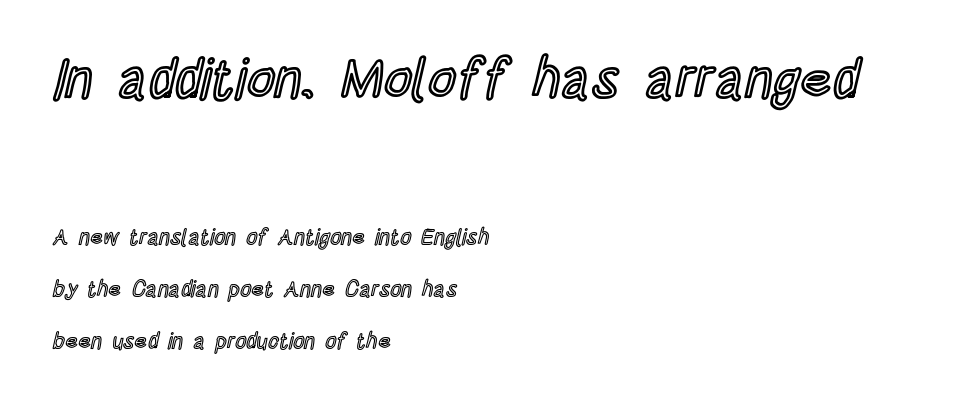
You could not count columns in this text — the font is proportionally spaced. The space directly below the letters is spotless. If you squint, the top block still reads clearly — it's the larger of the two. The gaps between neighbouring characters are ordinary and unremarkable.
